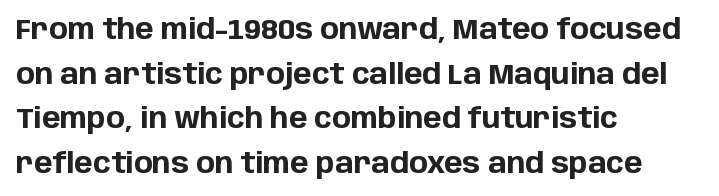
{"serif": "no", "italic": "no", "bold": "yes", "weight": "bold", "width": "normal", "stroke_contrast": "low", "x_height": "large", "monospaced": "no", "underline": "no", "align": "left", "line_spacing": "normal", "line_spacing_ratio": 1.59, "letter_spacing": "normal", "letter_spacing_em": 0.0, "glyph_px": 28}
